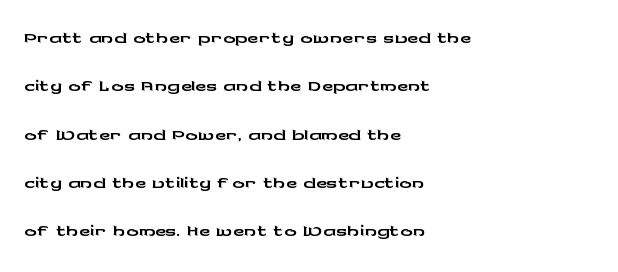
The image shows 31 px wide sans-serif type, upright; set left-aligned, normal line spacing (1.56x), normal letter spacing, not underlined; low stroke contrast and a medium x-height.
